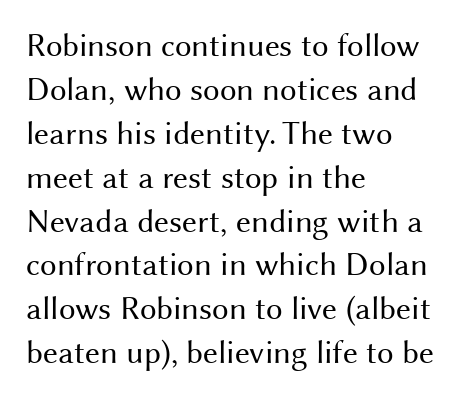
Q: Is the text bold? A: No.
Q: Is the text italic (slanted)? A: No, it is upright.
Q: Is the typeface a serif or a sans-serif typeface? A: Sans-serif.
Q: Is the text underlined? A: No.
Q: How is the paragraph aligned? A: Left-aligned.
Q: Is the spacing between letters normal or unusually wide? A: Normal.
Q: Is the spacing between lines tight, normal or loose? A: Normal.
Q: Width (condensed, normal, or wide)? A: Normal.
Q: Stroke contrast? A: Medium.
Q: x-height? A: Medium.
Q: Monospaced? A: No.
